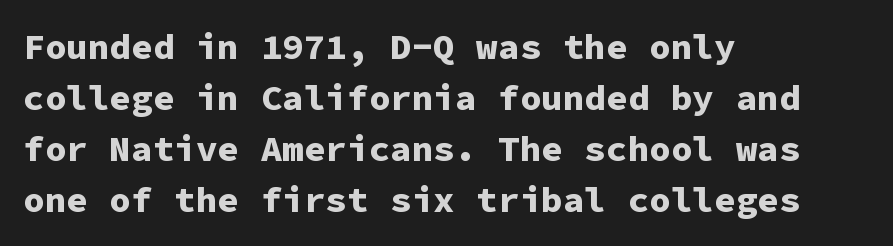
{"serif": "no", "italic": "no", "bold": "yes", "weight": "bold", "width": "normal", "stroke_contrast": "low", "x_height": "medium", "monospaced": "yes", "underline": "no", "align": "left", "line_spacing": "normal", "line_spacing_ratio": 1.42, "letter_spacing": "normal", "letter_spacing_em": 0.0, "glyph_px": 36}
